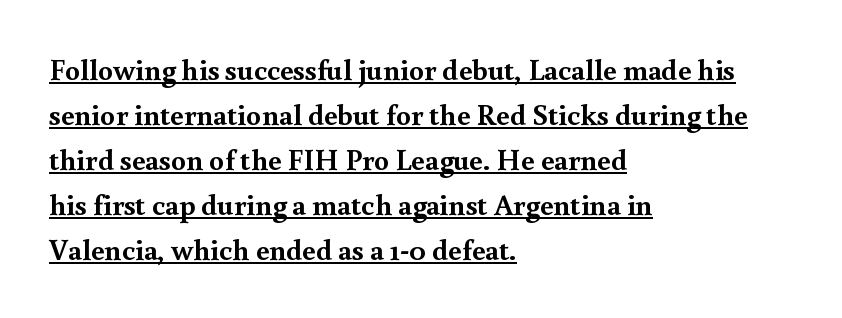
The image shows 30 px semibold serif type, upright; set left-aligned, normal line spacing (1.5x), normal letter spacing, underlined; a small x-height.
